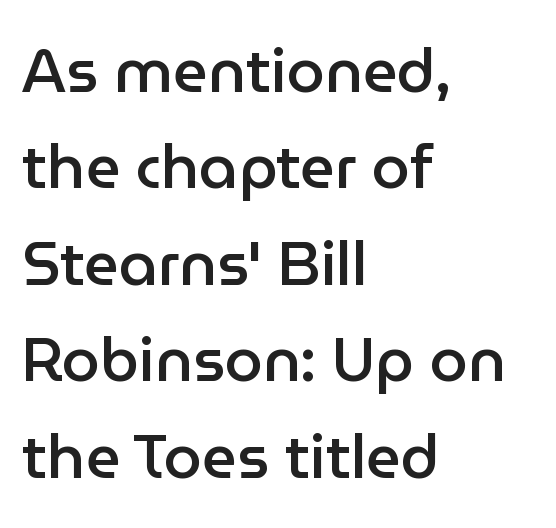
The glyphs are unaccompanied by any horizontal stroke below them. Proportional: the letters do not fall into vertical columns. The face used here is rendered with its standard letterfit. These lines stack with their left ends in a neat column.
